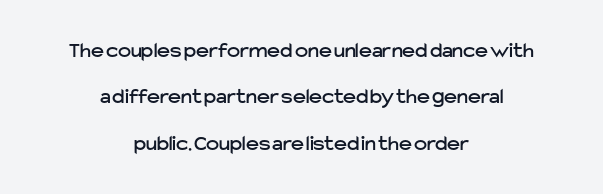
The face used here is rendered with its standard letterfit. Posture: vertical. The passage shown stacks its lines with a broad gap. Reading down the block, each line starts at a different indent, mirrored at its end. A bare baseline throughout the passage.
